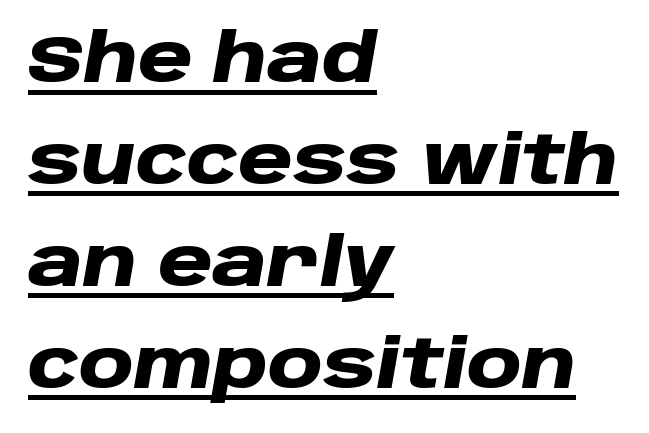
Q: Is the text bold? A: Yes.
Q: Is the text italic (slanted)? A: Yes, it leans right by about 10 degrees.
Q: Is the text underlined? A: Yes.
Q: How is the paragraph aligned? A: Left-aligned.
Q: Is the spacing between letters normal or unusually wide? A: Normal.
Q: Is the spacing between lines tight, normal or loose? A: Normal.
Q: Width (condensed, normal, or wide)? A: Wide.
Q: Stroke contrast? A: Low.
Q: x-height? A: Large.
Q: Monospaced? A: No.
